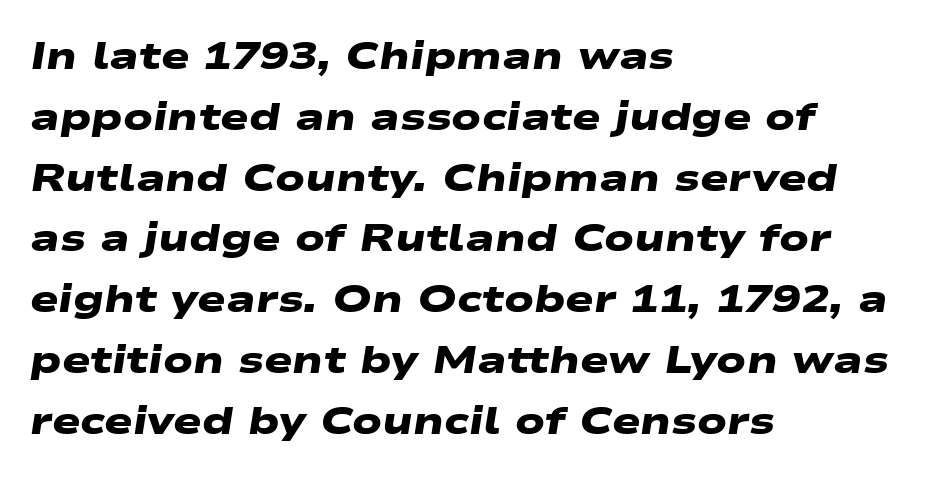
The image shows 38 px heavy, wide sans-serif type; set left-aligned, normal line spacing (1.6x), normal letter spacing, not underlined; low stroke contrast and a medium x-height.
